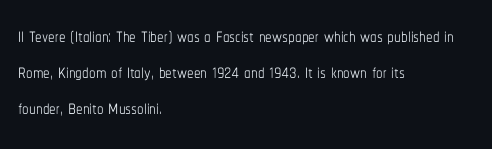
The characters are drawn with everyday or finer stroke widths. Line beginnings align vertically; line endings do not. Rule under the text: the space is simply empty. Words appear dense and cohesive because spacing is normal. Whoever set this chose a conventional vertical rhythm. Rendered with straight, roman letterforms.
